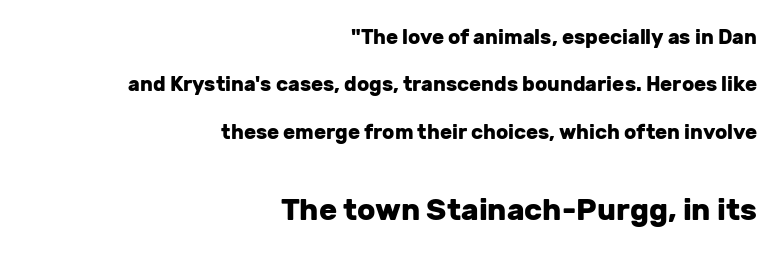
{"serif": "no", "italic": "no", "bold": "yes", "weight": "heavy", "width": "normal", "stroke_contrast": "low", "x_height": "medium", "monospaced": "no", "underline": "no", "align": "right", "line_spacing": "loose", "line_spacing_ratio": 2.37, "letter_spacing": "normal", "letter_spacing_em": 0.0, "larger_block": "second", "size_ratio": 1.5, "glyph_px": 30}
